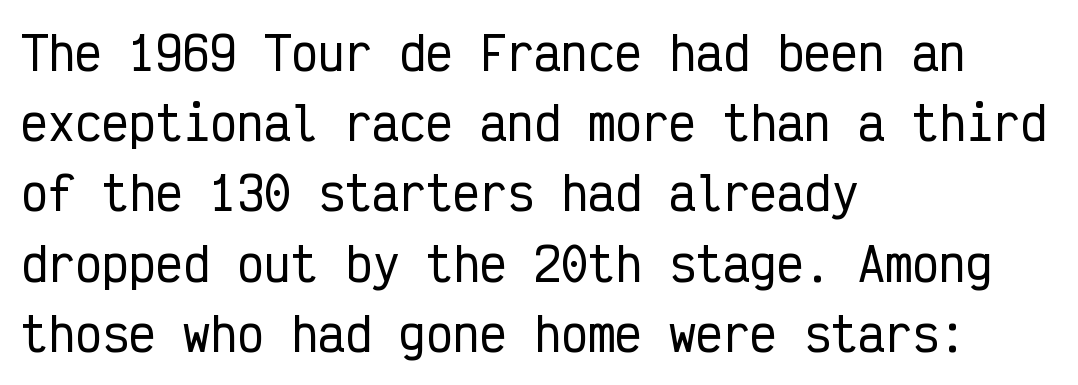
The image shows 45 px condensed sans-serif type, upright, monospaced; set left-aligned, normal line spacing (1.56x), normal letter spacing, not underlined; low stroke contrast and a medium x-height.
